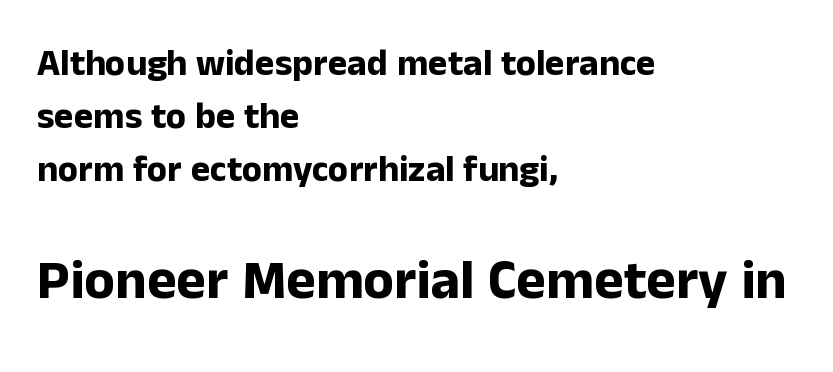
This is roman type, the default non-slanted kind. Clear beneath every line of the passage. Regular leading. A full-strength bold gives these letters their thick strokes. The rendering uses natural spacing where letterforms have individual widths.
